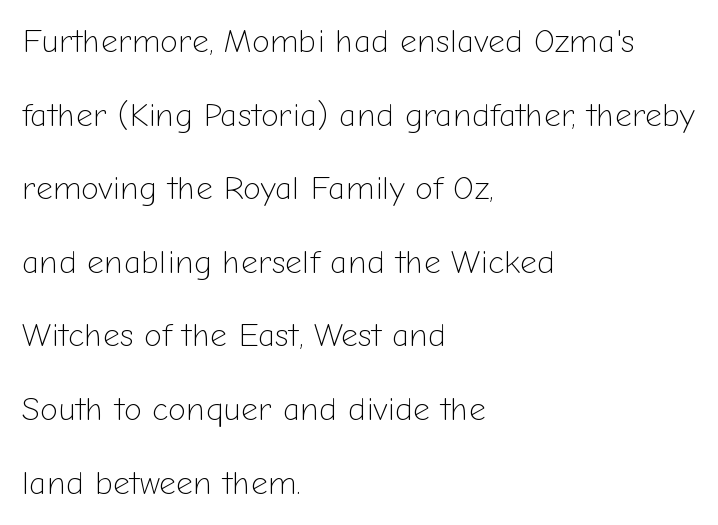
A clean baseline with only descenders dipping below it. The passage is arranged the way most books set body copy — flush left. The passage shown stacks its lines with a broad gap. When letters stand straight like this, we call the style roman or upright. A typesetter would call this proportional, since set widths differ per character.
